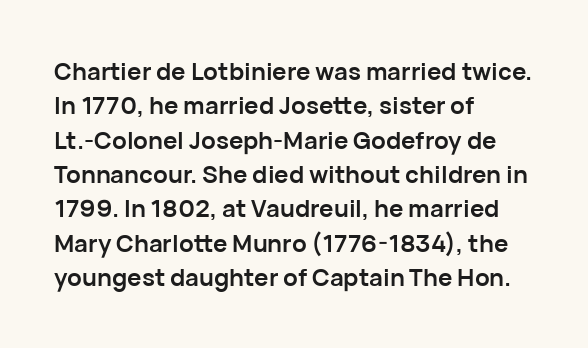
The image shows 24 px bold type, upright; set left-aligned, normal line spacing (1.43x), normal letter spacing, not underlined.
